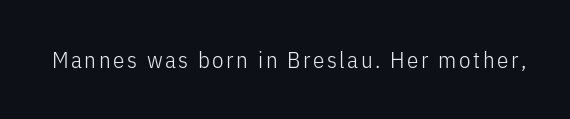
Honestly, there is no underline to notice here at all. This is roman type, the default non-slanted kind. Weight: not bold — regular or lighter.
